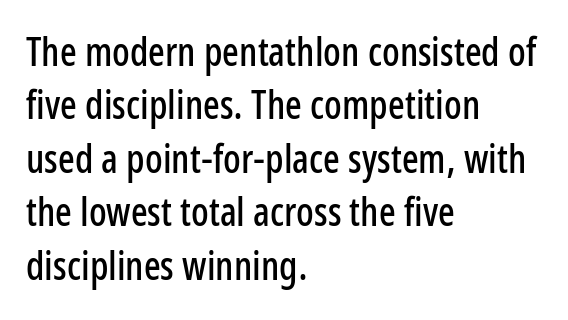
Looks like regular typesetting: each glyph gets only the width it needs. Is the block centered? No — it sits flush against the left margin. Font category for this specimen: sans-serif. Descenders are the only things crossing below the line. The horizontal fit of the characters is conventional and even.
